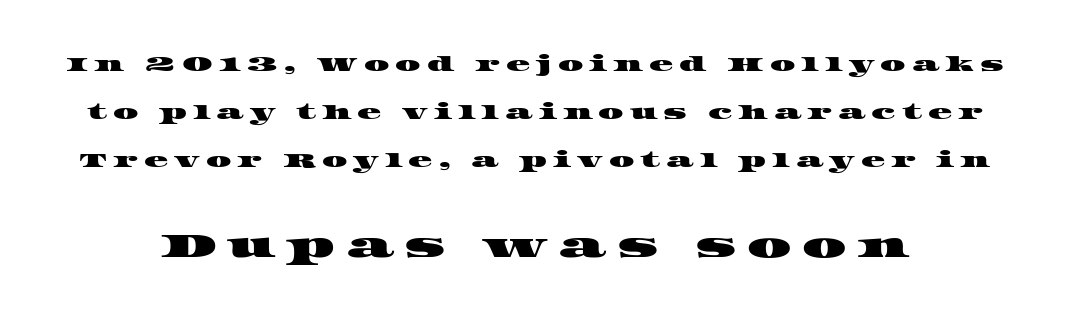
The image shows 35 px wide serif type; set loose line spacing (2.4x), unusually wide letter spacing (+0.3 em), not underlined; the second (bottom) block is 1.75x larger; high stroke contrast and a large x-height.
